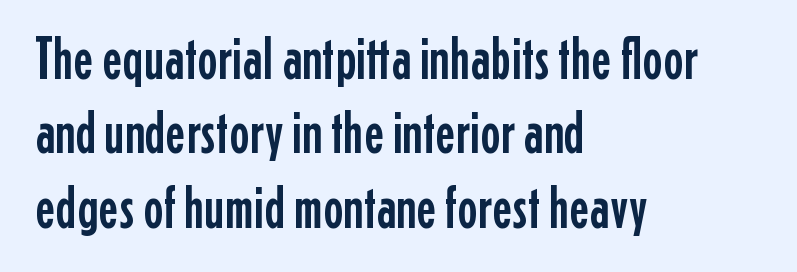
Classification — sans serif. Caption: multi-line text, flush left, ragged right. Glance below the letters and you will spot only blank space. These lines are rendered in a variable-pitch font. The lettering stays uniformly vertical, giving the passage a roman look.
